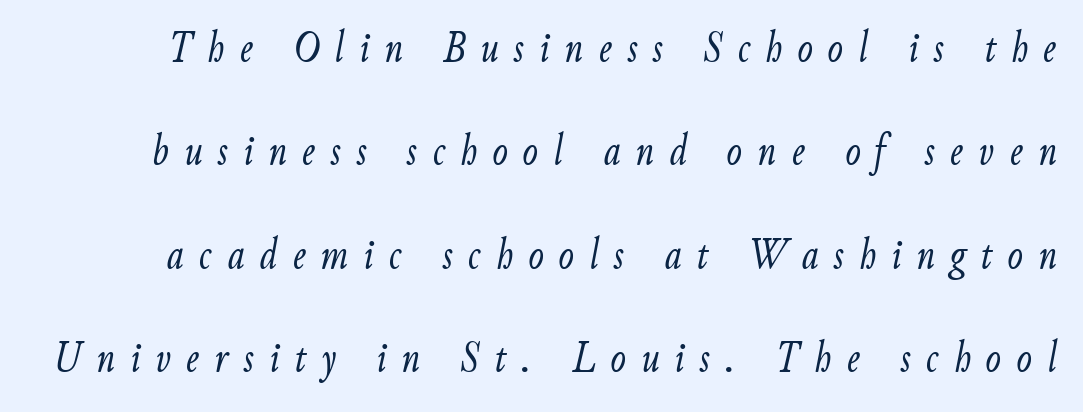
Counters stay open thanks to moderate or lighter strokes. The space directly below the letters is spotless. Honestly, the rows look like they've been pulled way apart. The passage shown is typed in a proportional face where columns would drift.
